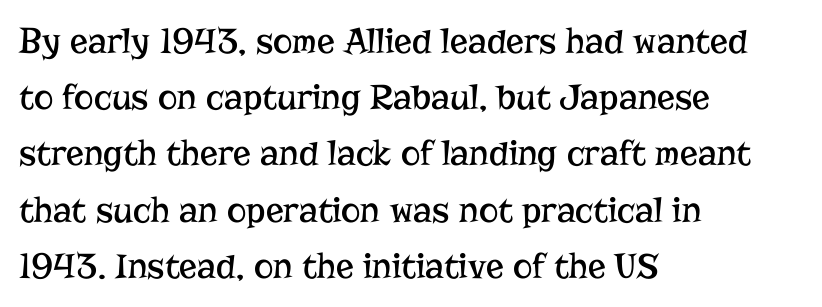
Nothing unusual about the tracking: characters are spaced as the font intends. Caption: multi-line text, flush left, ragged right. Caption: face not bold, strokes unweighted. Serif or sans? Serif — the stroke terminals have little feet. Letters rest on an invisible, unmarked baseline. A typesetter would call this proportional, since set widths differ per character.
